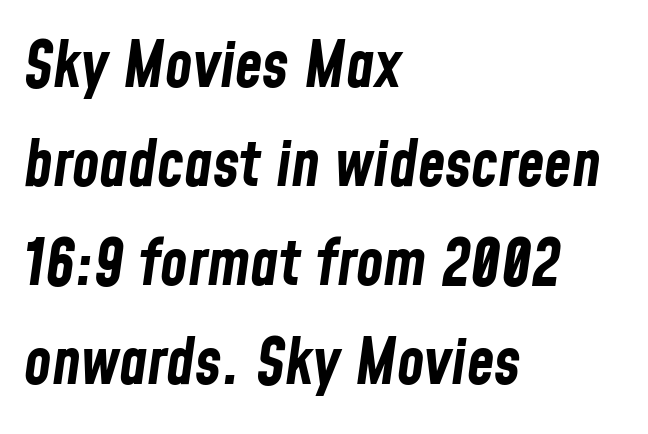
{"italic": "yes", "lean": "right", "slant_degrees": 8, "bold": "yes", "weight": "bold", "width": "condensed", "stroke_contrast": "low", "x_height": "medium", "monospaced": "no", "underline": "no", "align": "left", "line_spacing": "normal", "line_spacing_ratio": 1.57, "letter_spacing": "normal", "letter_spacing_em": 0.0, "glyph_px": 63}
